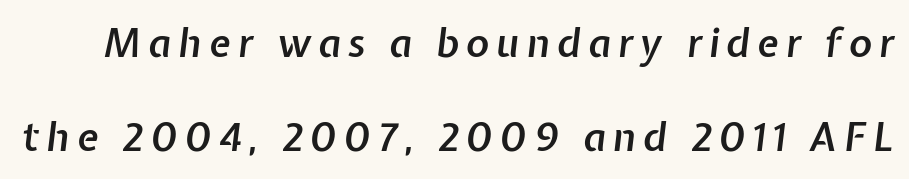
The image shows 39 px semibold type, italic (leaning right); set loose line spacing (2.41x), not underlined; low stroke contrast and a medium x-height.
